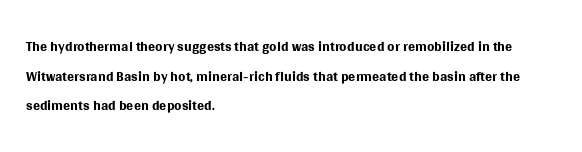
Quick note: underline off. Do the letters lean? They stand straight. The text block is weighted toward the left margin, trailing off unevenly rightward. This rendering leaves character spacing at its baseline value. Vertical spacing — default.
